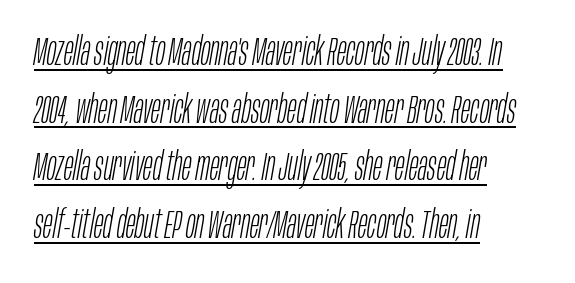
{"italic": "yes", "lean": "right", "slant_degrees": 10, "bold": "no", "weight": "light", "width": "condensed", "stroke_contrast": "low", "x_height": "large", "monospaced": "no", "underline": "yes", "align": "left", "line_spacing": "normal", "line_spacing_ratio": 1.48, "letter_spacing": "normal", "letter_spacing_em": 0.0, "glyph_px": 39}
